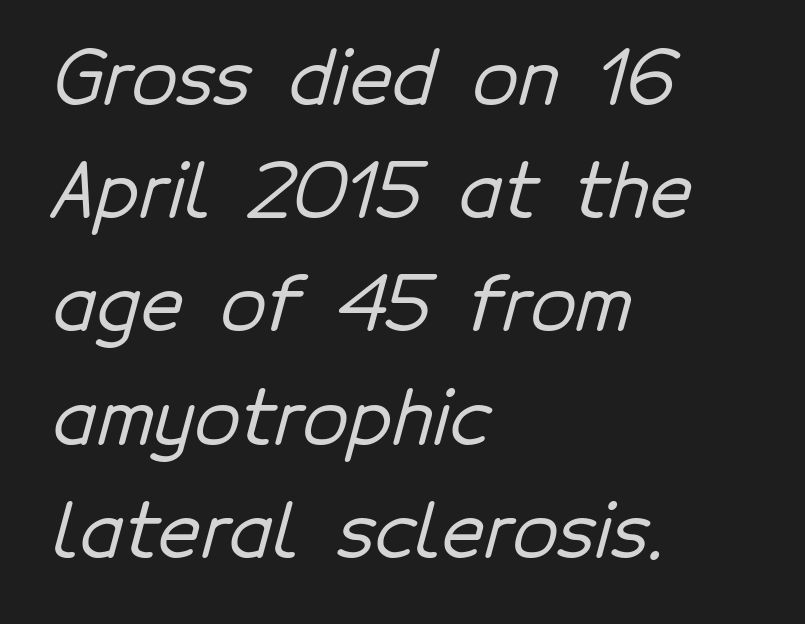
Q: Is the typeface a serif or a sans-serif typeface? A: Sans-serif.
Q: Is the text underlined? A: No.
Q: How is the paragraph aligned? A: Left-aligned.
Q: Is the spacing between letters normal or unusually wide? A: Normal.
Q: Is the spacing between lines tight, normal or loose? A: Normal.
Q: Width (condensed, normal, or wide)? A: Normal.
Q: Stroke contrast? A: Low.
Q: x-height? A: Medium.
Q: Monospaced? A: No.
